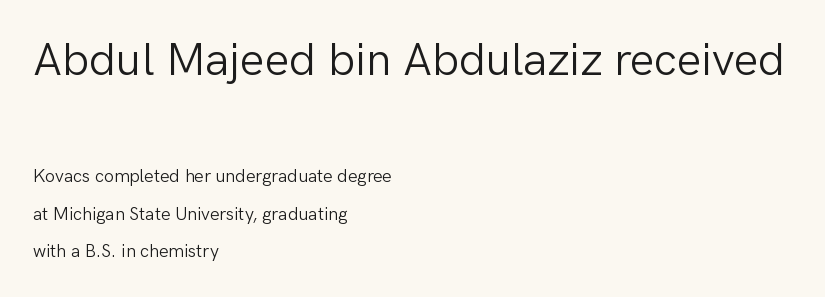
The image shows 46 px light sans-serif type, upright; set left-aligned, loose line spacing (2.08x), normal letter spacing, not underlined; the first (top) block is 2.56x larger; low stroke contrast and a medium x-height.
